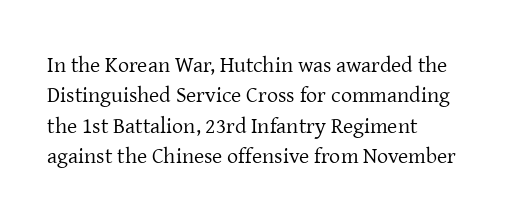
{"italic": "no", "bold": "no", "underline": "no", "align": "left", "line_spacing": "normal", "line_spacing_ratio": 1.38, "letter_spacing": "normal", "letter_spacing_em": 0.0, "glyph_px": 22}
